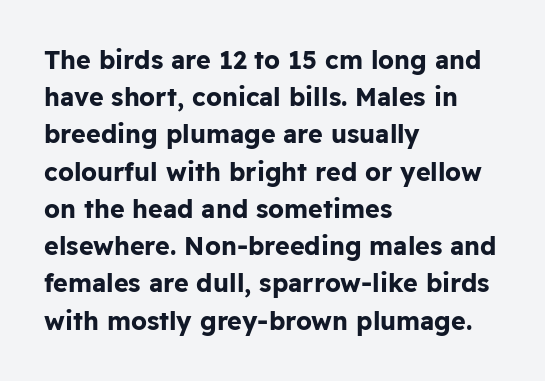
The image shows 25 px bold type, upright; set left-aligned, normal line spacing (1.49x), normal letter spacing, not underlined.
